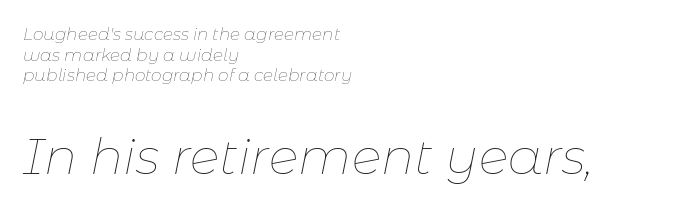
Think of a printed novel: that variable character pitch is what you see here. In terms of posture, this sample is oblique. This reads as an unemphasized weight, regular at the heaviest. These lines keep a tight, regular rhythm from letter to letter. The space directly below the letters is spotless.
